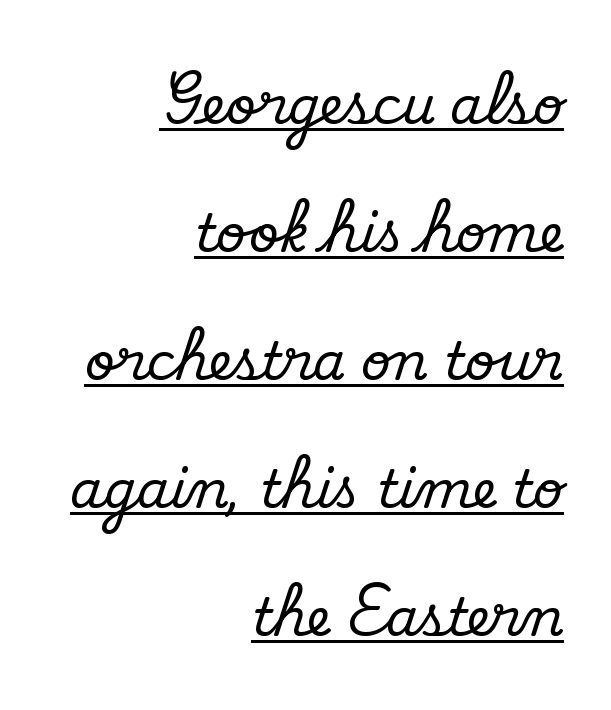
Q: Is the text italic (slanted)? A: Yes.
Q: Is the typeface a serif or a sans-serif typeface? A: Serif.
Q: Is the text underlined? A: Yes.
Q: How is the paragraph aligned? A: Right-aligned.
Q: Is the spacing between letters normal or unusually wide? A: Normal.
Q: Is the spacing between lines tight, normal or loose? A: Loose.
Q: Width (condensed, normal, or wide)? A: Normal.
Q: Stroke contrast? A: Medium.
Q: x-height? A: Small.
Q: Monospaced? A: No.
